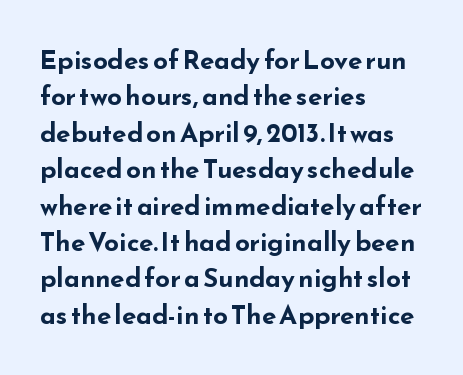
Q: Is the text bold? A: Yes.
Q: Is the text italic (slanted)? A: No, it is upright.
Q: Is the text underlined? A: No.
Q: How is the paragraph aligned? A: Left-aligned.
Q: Is the spacing between letters normal or unusually wide? A: Normal.
Q: Is the spacing between lines tight, normal or loose? A: Normal.
